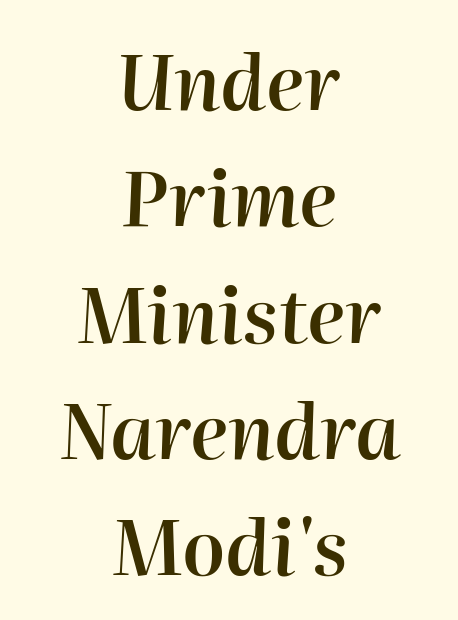
The image shows 76 px semibold type, italic (leaning right); set centered, normal line spacing (1.53x), normal letter spacing, not underlined; high stroke contrast and a medium x-height.
